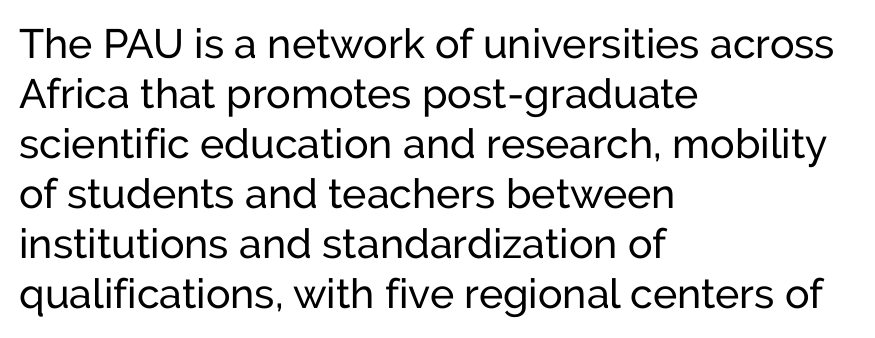
The image shows 41 px regular-weight sans-serif type, upright; set left-aligned, line spacing 1.22x, normal letter spacing, not underlined; low stroke contrast and a medium x-height.
